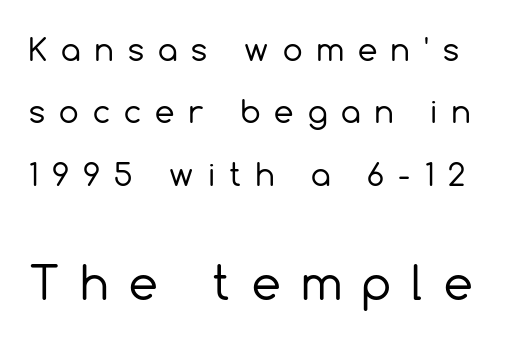
Q: Is the text bold? A: No.
Q: Is the text italic (slanted)? A: No, it is upright.
Q: Is the typeface a serif or a sans-serif typeface? A: Sans-serif.
Q: Is the text underlined? A: No.
Q: Is the spacing between letters normal or unusually wide? A: Unusually wide.
Q: Is the spacing between lines tight, normal or loose? A: Loose.
Q: Which block of text is set in a larger size, the first (top) or the second (bottom)? A: The second (bottom) one.
Q: Width (condensed, normal, or wide)? A: Normal.
Q: x-height? A: Medium.
Q: Monospaced? A: No.
